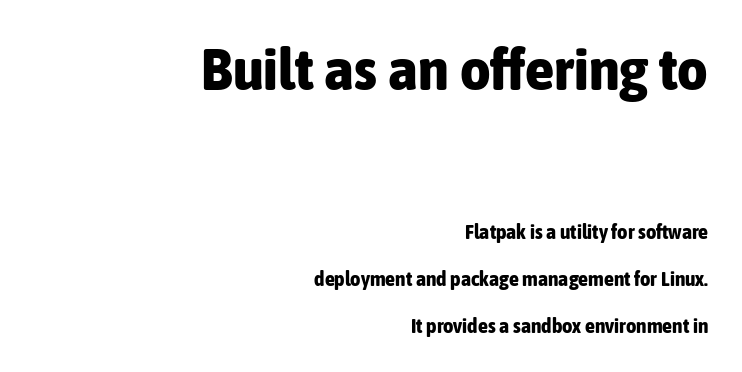
Q: Is the text bold? A: Yes.
Q: Is the text italic (slanted)? A: No, it is upright.
Q: Is the typeface a serif or a sans-serif typeface? A: Sans-serif.
Q: Is the text underlined? A: No.
Q: How is the paragraph aligned? A: Right-aligned.
Q: Is the spacing between letters normal or unusually wide? A: Normal.
Q: Is the spacing between lines tight, normal or loose? A: Loose.
Q: Which block of text is set in a larger size, the first (top) or the second (bottom)? A: The first (top) one.
Q: Width (condensed, normal, or wide)? A: Condensed.
Q: Stroke contrast? A: Low.
Q: x-height? A: Medium.
Q: Monospaced? A: No.
